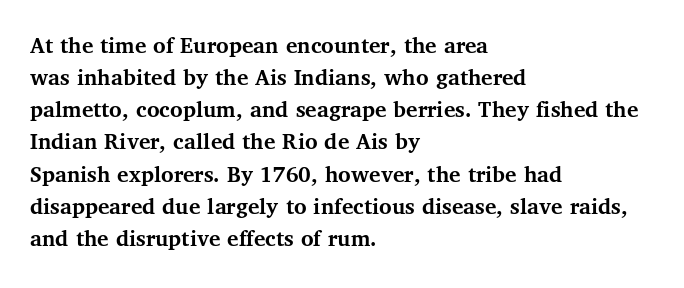
Q: Is the text bold? A: Yes.
Q: Is the text italic (slanted)? A: No, it is upright.
Q: Is the text underlined? A: No.
Q: How is the paragraph aligned? A: Left-aligned.
Q: Is the spacing between letters normal or unusually wide? A: Normal.
Q: Is the spacing between lines tight, normal or loose? A: Normal.
